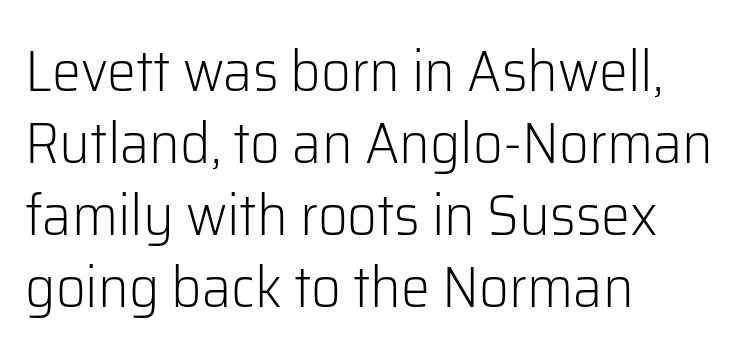
The image shows 58 px light sans-serif type, upright; set left-aligned, line spacing 1.24x, normal letter spacing, not underlined; low stroke contrast and a medium x-height.
